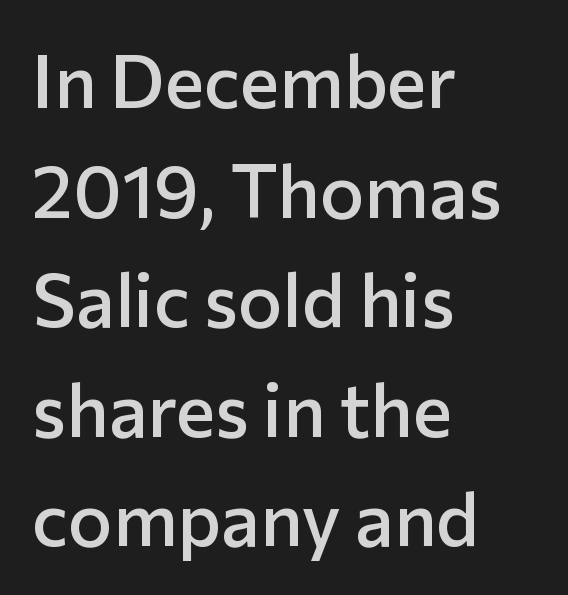
The image shows 74 px semibold sans-serif type, upright; set left-aligned, normal line spacing (1.48x), normal letter spacing, not underlined; low stroke contrast and a medium x-height.
